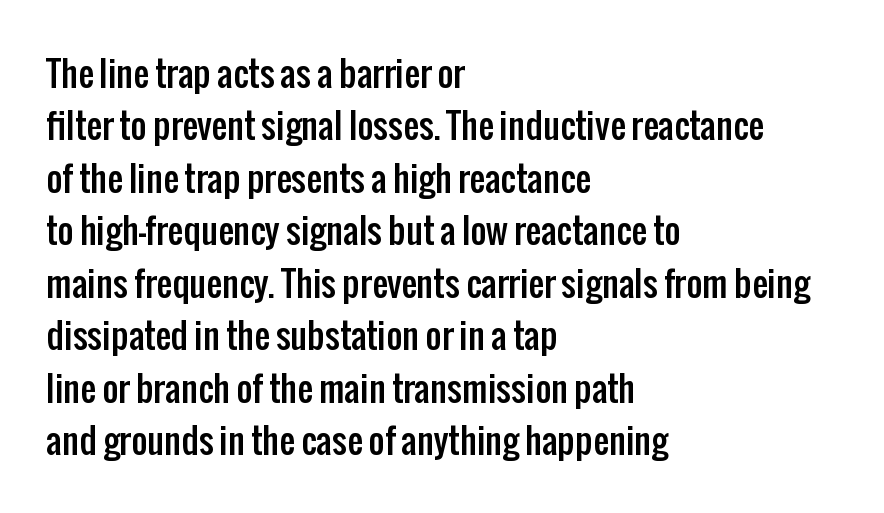
Q: Is the text italic (slanted)? A: No, it is upright.
Q: Is the typeface a serif or a sans-serif typeface? A: Sans-serif.
Q: Is the text underlined? A: No.
Q: How is the paragraph aligned? A: Left-aligned.
Q: Is the spacing between letters normal or unusually wide? A: Normal.
Q: Is the spacing between lines tight, normal or loose? A: Normal.
Q: Width (condensed, normal, or wide)? A: Condensed.
Q: Stroke contrast? A: Low.
Q: x-height? A: Medium.
Q: Monospaced? A: No.
